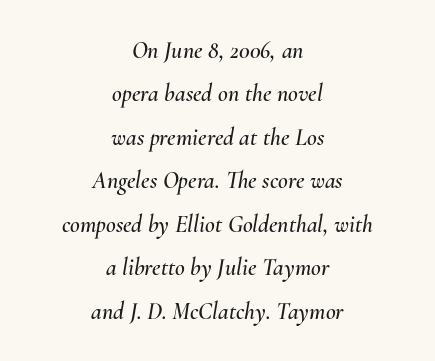
Q: Is the text italic (slanted)? A: Yes, it leans right by about 10 degrees.
Q: Is the text underlined? A: No.
Q: How is the paragraph aligned? A: Centered.
Q: Is the spacing between letters normal or unusually wide? A: Normal.
